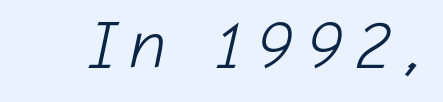
Stroke mass is kept to a normal reading level or below. Glance below the letters and you will spot only blank space. Each letter keeps its own natural width here, so spacing adapts to shape. Slanted lettering throughout.
